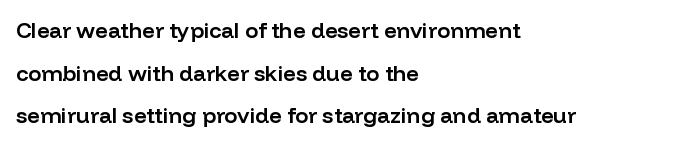
The image shows 22 px text type, upright; set left-aligned, loose line spacing (1.94x), normal letter spacing, not underlined.
